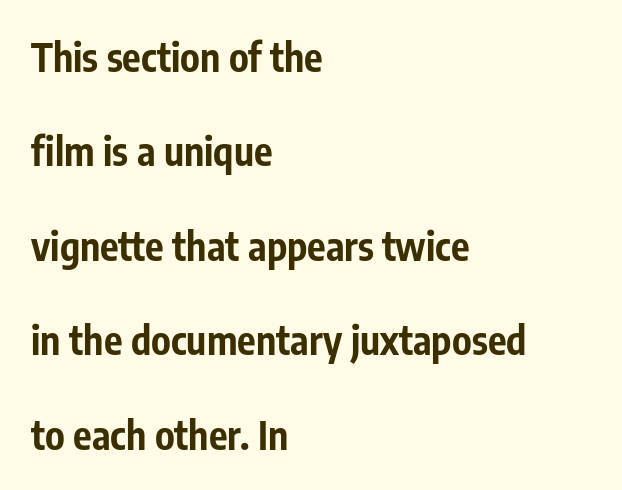
Q: Is the text bold? A: Yes.
Q: Is the text italic (slanted)? A: No, it is upright.
Q: Is the typeface a serif or a sans-serif typeface? A: Sans-serif.
Q: Is the text underlined? A: No.
Q: How is the paragraph aligned? A: Left-aligned.
Q: Is the spacing between letters normal or unusually wide? A: Normal.
Q: Is the spacing between lines tight, normal or loose? A: Loose.
Q: Width (condensed, normal, or wide)? A: Condensed.
Q: Stroke contrast? A: Low.
Q: x-height? A: Medium.
Q: Monospaced? A: No.
